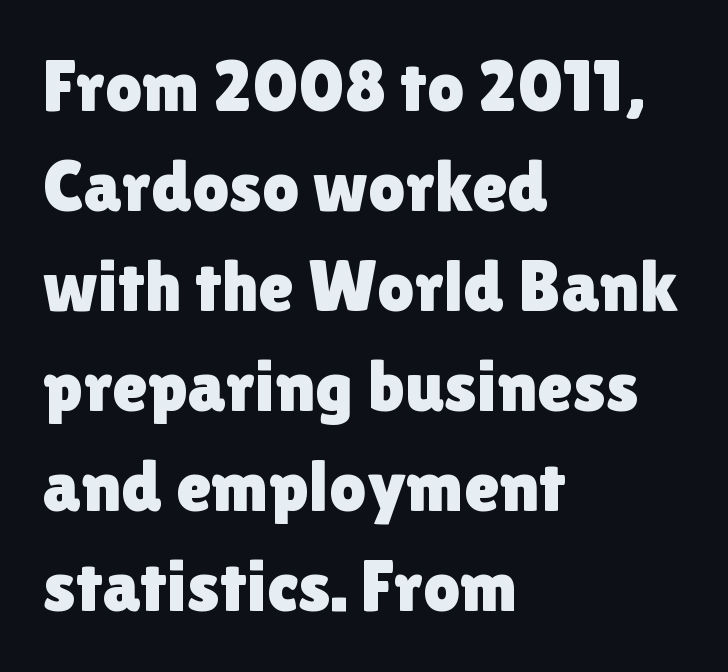
{"serif": "no", "italic": "no", "width": "normal", "x_height": "medium", "monospaced": "no", "underline": "no", "align": "left", "line_spacing": "normal", "line_spacing_ratio": 1.37, "letter_spacing": "normal", "letter_spacing_em": 0.0, "glyph_px": 73}
